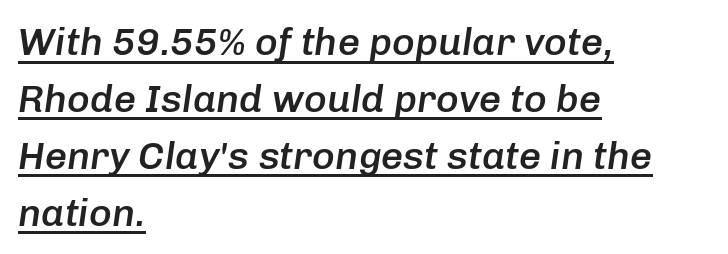
The image shows 39 px semibold type, italic (leaning right); set left-aligned, normal line spacing (1.46x), normal letter spacing, underlined; low stroke contrast and a medium x-height.
